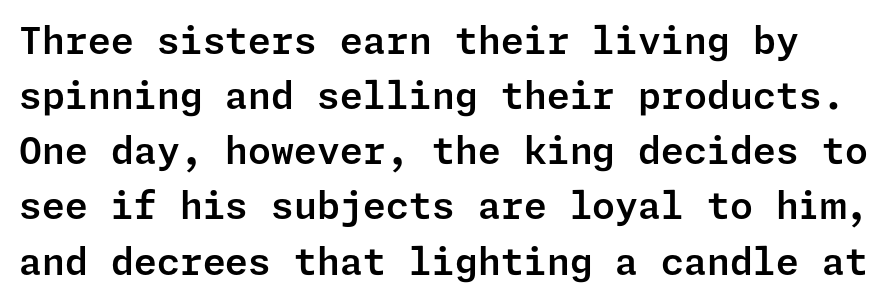
{"serif": "no", "italic": "no", "width": "normal", "stroke_contrast": "low", "x_height": "medium", "underline": "no", "line_spacing": "normal", "line_spacing_ratio": 1.49, "letter_spacing": "normal", "letter_spacing_em": 0.0, "glyph_px": 37}
